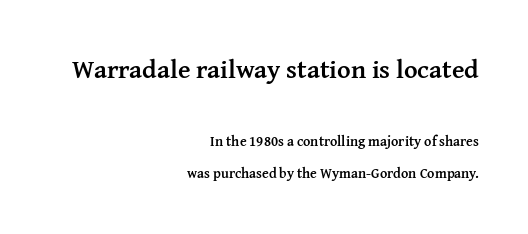
The paragraph shown leans on its right margin. The passage shown is not underscored anywhere. Reading top to bottom, the characters get smaller at the block break. Students, observe: this is what heavily led, spacious text looks like.
